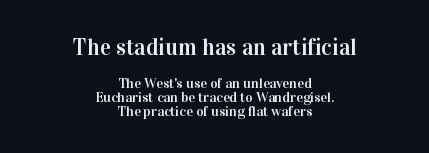
Top chunk: large. Bottom chunk: small. The paragraph shown floats in the horizontal middle. Quick note: not italic, upright. Honestly, the letter spacing is just normal — you wouldn't notice it. You could barely slide anything between these rows.
